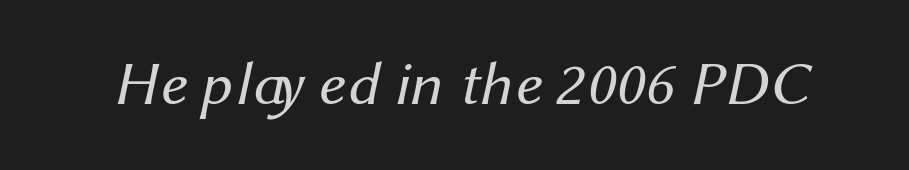
{"serif": "no", "bold": "no", "weight": "regular", "width": "normal", "stroke_contrast": "medium", "x_height": "medium", "monospaced": "no", "underline": "no", "letter_spacing": "normal", "letter_spacing_em": 0.0, "glyph_px": 62}
